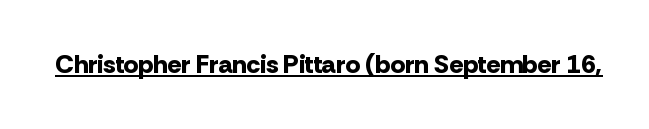
Q: Is the text bold? A: Yes.
Q: Is the text italic (slanted)? A: No, it is upright.
Q: Is the text underlined? A: Yes.
Q: Is the spacing between letters normal or unusually wide? A: Normal.
